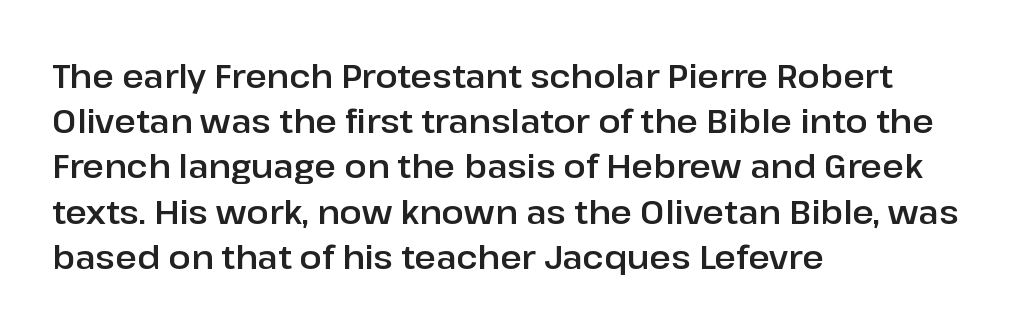
Q: Is the text italic (slanted)? A: No, it is upright.
Q: Is the typeface a serif or a sans-serif typeface? A: Sans-serif.
Q: Is the text underlined? A: No.
Q: How is the paragraph aligned? A: Left-aligned.
Q: Is the spacing between letters normal or unusually wide? A: Normal.
Q: Is the spacing between lines tight, normal or loose? A: Normal.
Q: Width (condensed, normal, or wide)? A: Normal.
Q: Stroke contrast? A: Low.
Q: x-height? A: Medium.
Q: Monospaced? A: No.
